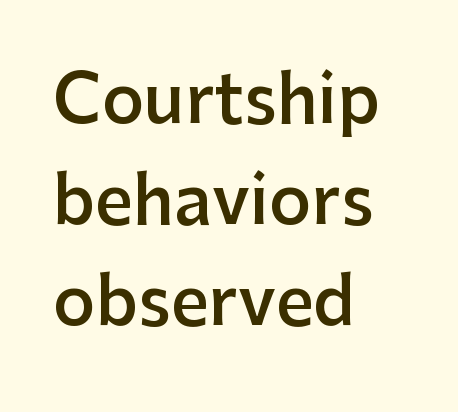
{"serif": "no", "italic": "no", "bold": "semi", "weight": "semibold", "width": "normal", "stroke_contrast": "low", "x_height": "medium", "monospaced": "no", "underline": "no", "align": "left", "line_spacing": "normal", "line_spacing_ratio": 1.53, "letter_spacing": "normal", "letter_spacing_em": 0.0, "glyph_px": 66}
